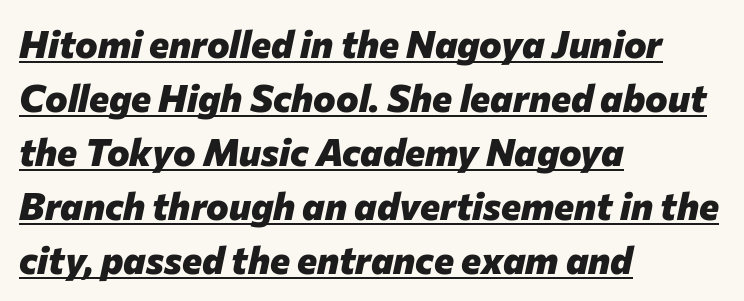
Q: Is the text bold? A: Yes.
Q: Is the text italic (slanted)? A: Yes, it leans right by about 12 degrees.
Q: Is the text underlined? A: Yes.
Q: How is the paragraph aligned? A: Left-aligned.
Q: Is the spacing between letters normal or unusually wide? A: Normal.
Q: Is the spacing between lines tight, normal or loose? A: Normal.
Q: Width (condensed, normal, or wide)? A: Normal.
Q: Stroke contrast? A: Low.
Q: x-height? A: Medium.
Q: Monospaced? A: No.
